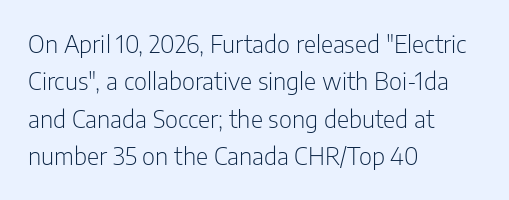
{"italic": "no", "bold": "no", "underline": "no", "align": "left", "line_spacing": "normal", "line_spacing_ratio": 1.56, "letter_spacing": "normal", "letter_spacing_em": 0.0, "glyph_px": 24}
